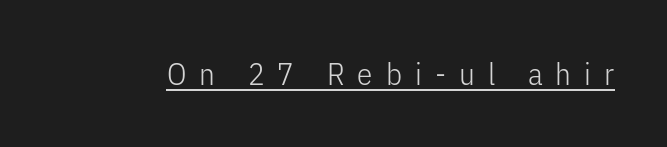
{"serif": "no", "italic": "no", "bold": "no", "weight": "light", "width": "condensed", "stroke_contrast": "low", "x_height": "medium", "monospaced": "no", "underline": "yes", "letter_spacing": "wide", "letter_spacing_em": 0.42, "glyph_px": 31}
